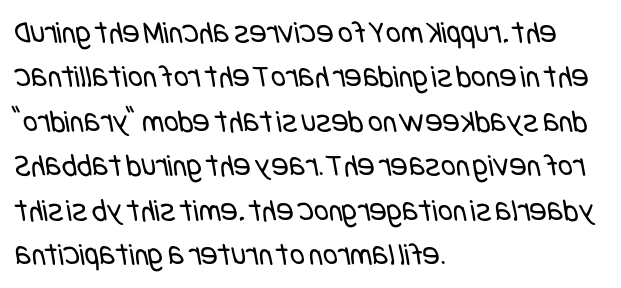
Q: Is the text bold? A: No.
Q: Is the typeface a serif or a sans-serif typeface? A: Sans-serif.
Q: Is the text underlined? A: No.
Q: How is the paragraph aligned? A: Left-aligned.
Q: Is the spacing between letters normal or unusually wide? A: Normal.
Q: Is the spacing between lines tight, normal or loose? A: Normal.
Q: Width (condensed, normal, or wide)? A: Condensed.
Q: Stroke contrast? A: Low.
Q: x-height? A: Large.
